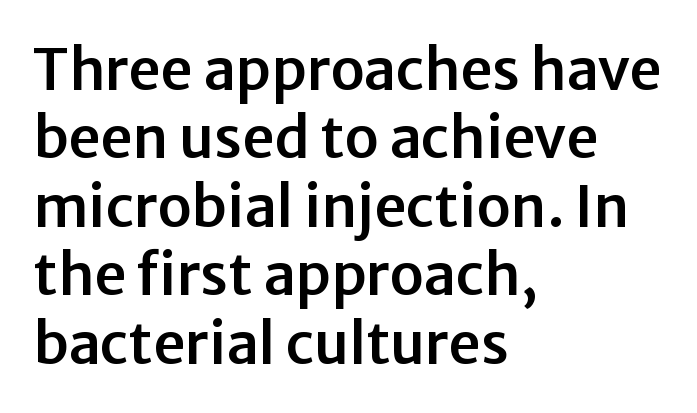
The face used here is a sans, in the tradition of grotesques and geometrics. Character widths vary here, with narrow letters taking less room than wide ones. These lines stack with their left ends in a neat column. In terms of posture, this sample is upright. Default kerning and tracking; the words read as compact shapes.
